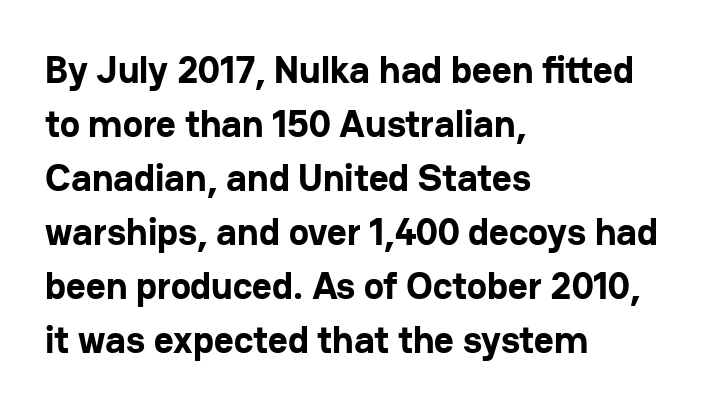
{"serif": "no", "italic": "no", "bold": "yes", "weight": "bold", "width": "normal", "stroke_contrast": "low", "x_height": "medium", "monospaced": "no", "underline": "no", "align": "left", "line_spacing": "normal", "line_spacing_ratio": 1.42, "letter_spacing": "normal", "letter_spacing_em": 0.0, "glyph_px": 38}
